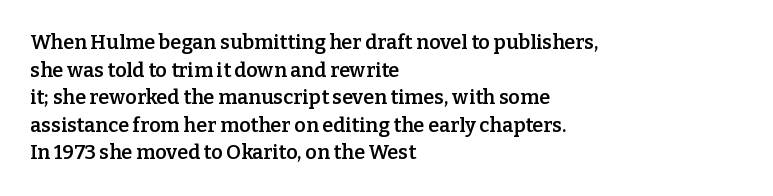
The image shows 20 px text type, upright; set left-aligned, normal line spacing (1.38x), normal letter spacing, not underlined.
